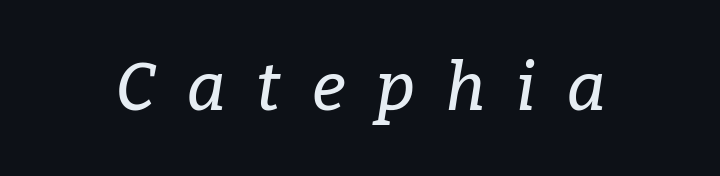
Q: Is the text italic (slanted)? A: Yes, it leans right by about 9 degrees.
Q: Is the typeface a serif or a sans-serif typeface? A: Serif.
Q: Is the text underlined? A: No.
Q: Is the spacing between letters normal or unusually wide? A: Unusually wide.
Q: Width (condensed, normal, or wide)? A: Normal.
Q: Stroke contrast? A: Low.
Q: x-height? A: Medium.
Q: Monospaced? A: No.
